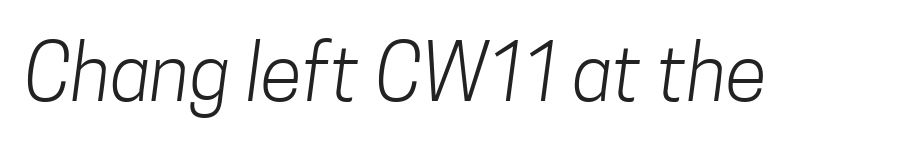
Q: Is the text bold? A: No.
Q: Is the typeface a serif or a sans-serif typeface? A: Sans-serif.
Q: Is the text underlined? A: No.
Q: Is the spacing between letters normal or unusually wide? A: Normal.
Q: Width (condensed, normal, or wide)? A: Condensed.
Q: Stroke contrast? A: Low.
Q: x-height? A: Medium.
Q: Monospaced? A: No.
